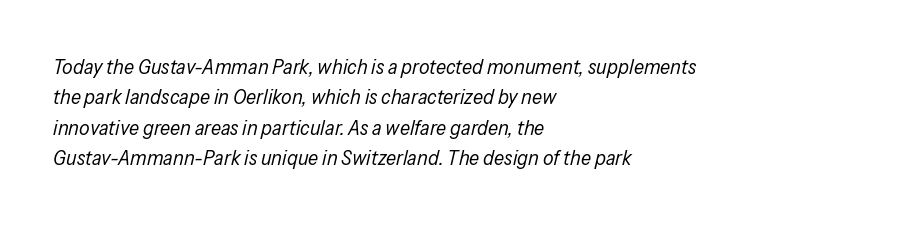
{"italic": "yes", "lean": "right", "slant_degrees": 13, "bold": "no", "underline": "no", "align": "left", "line_spacing": "normal", "line_spacing_ratio": 1.45, "letter_spacing": "normal", "letter_spacing_em": 0.0, "glyph_px": 21}
